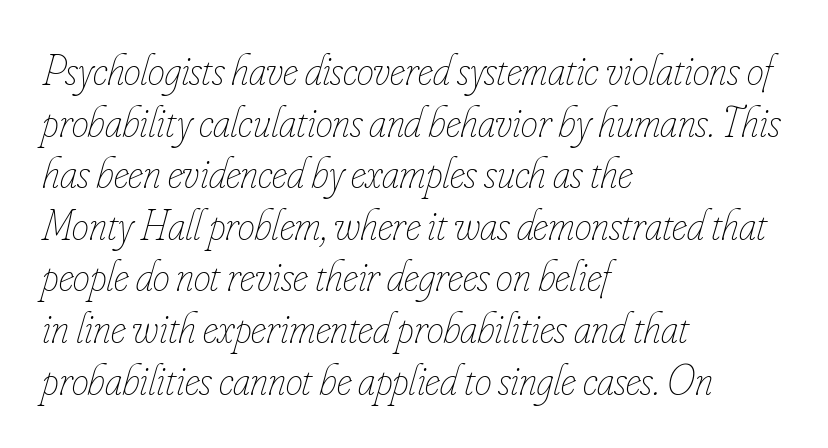
{"italic": "yes", "lean": "right", "slant_degrees": 16, "bold": "no", "weight": "thin", "width": "condensed", "stroke_contrast": "low", "x_height": "small", "monospaced": "no", "underline": "no", "align": "left", "line_spacing_ratio": 1.2, "letter_spacing": "normal", "letter_spacing_em": 0.0, "glyph_px": 43}
